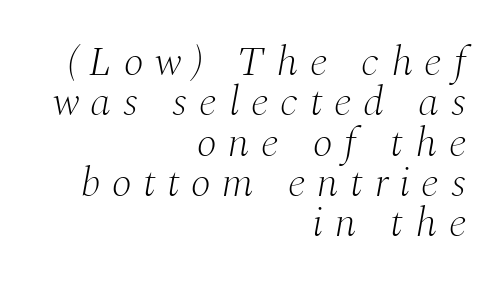
The image shows 42 px light serif type, italic (leaning right); set right-aligned, tight line spacing (0.96x), unusually wide letter spacing (+0.28 em), not underlined; medium stroke contrast and a medium x-height.
